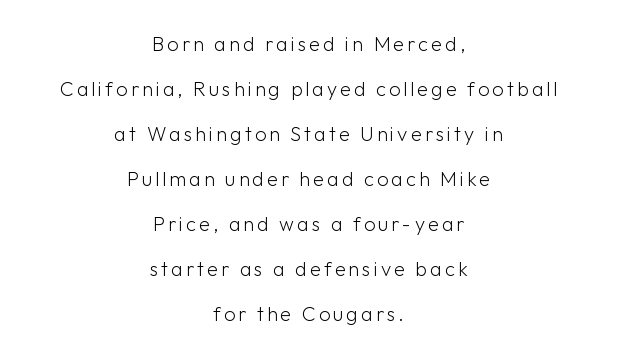
Compared with a flush-left layout, this one balances lines on the center instead. What's the leading like? Stretched, with rows far apart. The passage shown is not bold in any degree. Rendered with straight, roman letterforms. The string is rendered with underlining switched off.
